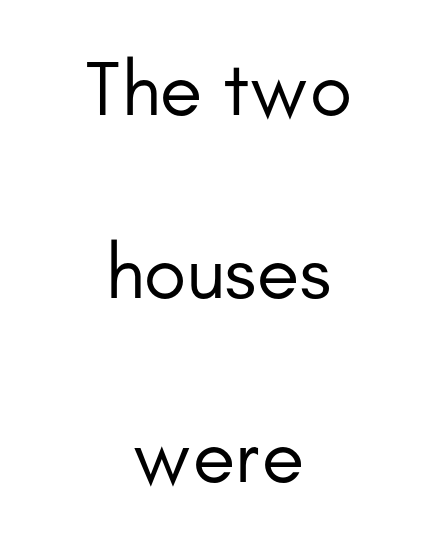
Q: Is the text bold? A: No.
Q: Is the text italic (slanted)? A: No, it is upright.
Q: Is the typeface a serif or a sans-serif typeface? A: Sans-serif.
Q: Is the text underlined? A: No.
Q: How is the paragraph aligned? A: Centered.
Q: Is the spacing between letters normal or unusually wide? A: Normal.
Q: Is the spacing between lines tight, normal or loose? A: Loose.
Q: Width (condensed, normal, or wide)? A: Normal.
Q: Stroke contrast? A: Low.
Q: x-height? A: Small.
Q: Monospaced? A: No.
